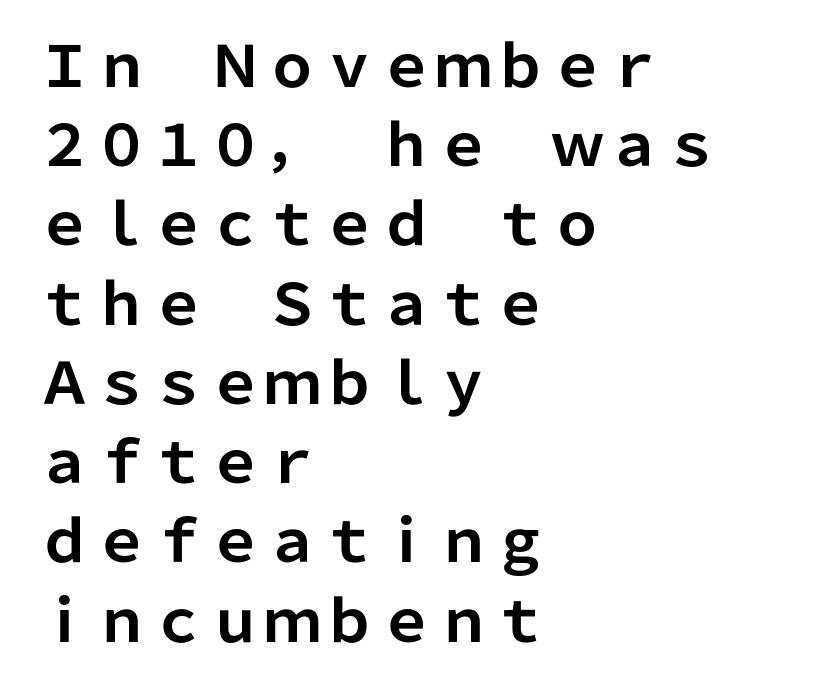
Q: Is the text bold? A: Yes.
Q: Is the text italic (slanted)? A: No, it is upright.
Q: Is the typeface a serif or a sans-serif typeface? A: Sans-serif.
Q: Is the text underlined? A: No.
Q: How is the paragraph aligned? A: Left-aligned.
Q: Is the spacing between letters normal or unusually wide? A: Normal.
Q: Is the spacing between lines tight, normal or loose? A: Normal.
Q: Width (condensed, normal, or wide)? A: Normal.
Q: Stroke contrast? A: Low.
Q: x-height? A: Medium.
Q: Monospaced? A: No.
